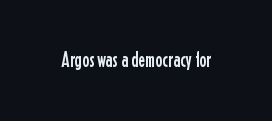
Q: Is the text italic (slanted)? A: No, it is upright.
Q: Is the text underlined? A: No.
Q: Is the spacing between letters normal or unusually wide? A: Normal.
